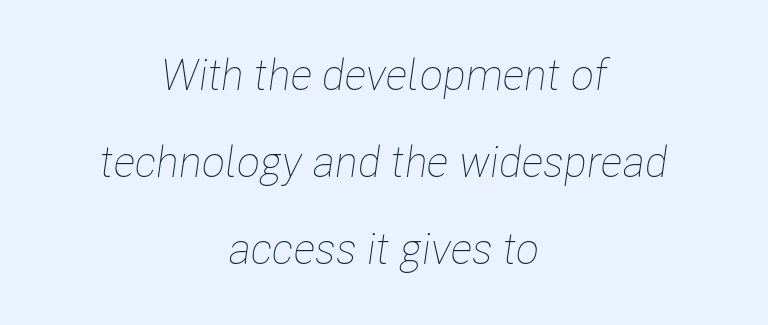
{"italic": "yes", "lean": "right", "slant_degrees": 8, "bold": "no", "weight": "thin", "width": "condensed", "stroke_contrast": "low", "x_height": "medium", "monospaced": "no", "underline": "no", "align": "center", "line_spacing": "loose", "line_spacing_ratio": 2.02, "letter_spacing": "normal", "letter_spacing_em": 0.0, "glyph_px": 43}
